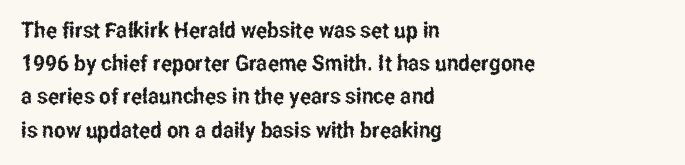
Q: Is the text italic (slanted)? A: No, it is upright.
Q: Is the text underlined? A: No.
Q: How is the paragraph aligned? A: Left-aligned.
Q: Is the spacing between letters normal or unusually wide? A: Normal.
Q: Is the spacing between lines tight, normal or loose? A: Normal.
